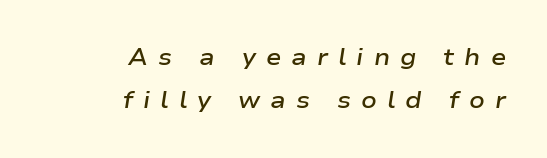
Q: Is the text bold? A: Semi-bold.
Q: Is the text italic (slanted)? A: Yes, it leans right by about 9 degrees.
Q: Is the text underlined? A: No.
Q: How is the paragraph aligned? A: Right-aligned.
Q: Is the spacing between letters normal or unusually wide? A: Unusually wide.
